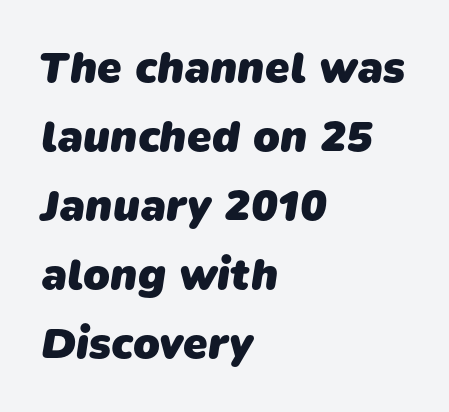
Q: Is the text bold? A: Yes.
Q: Is the typeface a serif or a sans-serif typeface? A: Sans-serif.
Q: Is the text underlined? A: No.
Q: How is the paragraph aligned? A: Left-aligned.
Q: Is the spacing between letters normal or unusually wide? A: Normal.
Q: Is the spacing between lines tight, normal or loose? A: Normal.
Q: Width (condensed, normal, or wide)? A: Normal.
Q: Stroke contrast? A: Low.
Q: x-height? A: Medium.
Q: Monospaced? A: No.
